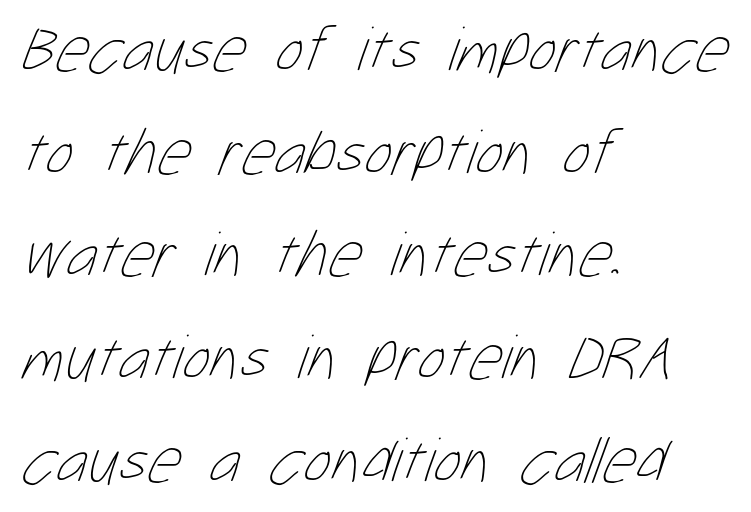
The image shows 65 px thin, condensed type; set left-aligned, normal line spacing (1.58x), normal letter spacing, not underlined; low stroke contrast and a medium x-height.
